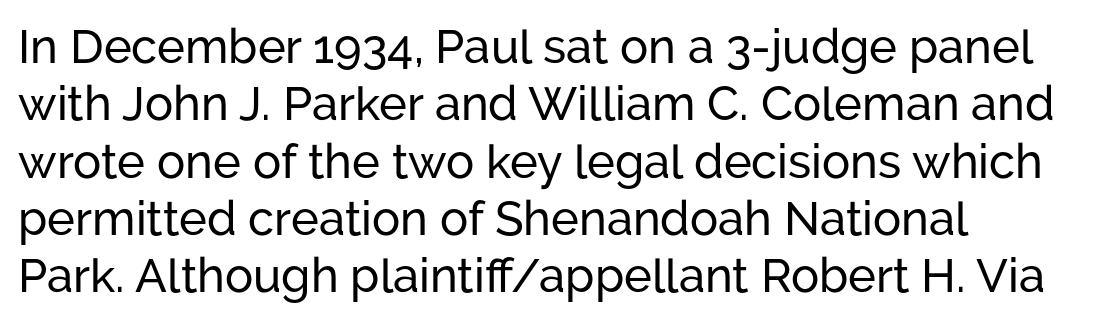
The image shows 47 px sans-serif type, upright; set left-aligned, line spacing 1.22x, normal letter spacing, not underlined; low stroke contrast and a medium x-height.
